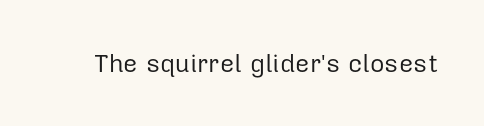
The image shows 25 px text type, upright; set normal letter spacing, not underlined.
